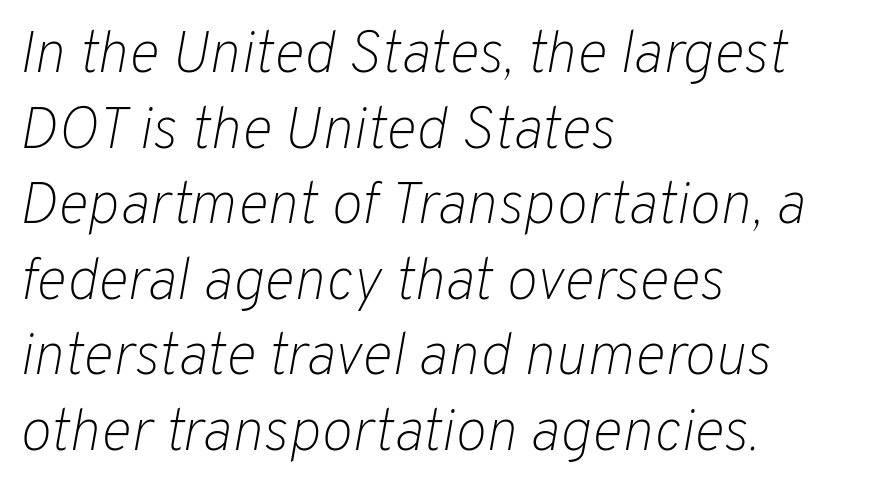
{"italic": "yes", "lean": "right", "slant_degrees": 10, "bold": "no", "weight": "light", "width": "normal", "stroke_contrast": "low", "x_height": "medium", "monospaced": "no", "underline": "no", "align": "left", "line_spacing": "normal", "line_spacing_ratio": 1.28, "letter_spacing": "normal", "letter_spacing_em": 0.0, "glyph_px": 59}
